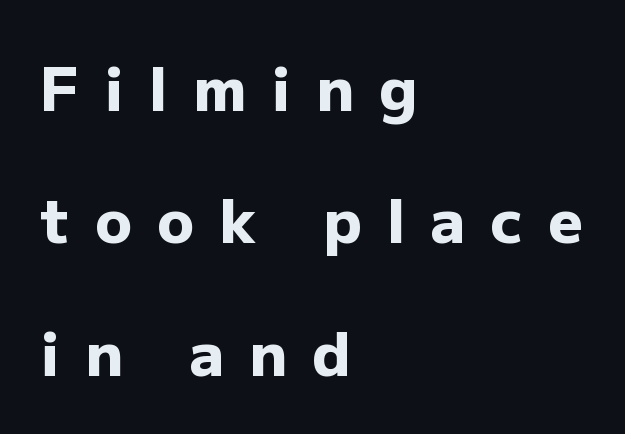
Q: Is the text bold? A: Yes.
Q: Is the text italic (slanted)? A: No, it is upright.
Q: Is the typeface a serif or a sans-serif typeface? A: Sans-serif.
Q: Is the text underlined? A: No.
Q: How is the paragraph aligned? A: Left-aligned.
Q: Is the spacing between letters normal or unusually wide? A: Unusually wide.
Q: Is the spacing between lines tight, normal or loose? A: Loose.
Q: Width (condensed, normal, or wide)? A: Normal.
Q: Stroke contrast? A: Low.
Q: x-height? A: Medium.
Q: Monospaced? A: No.
